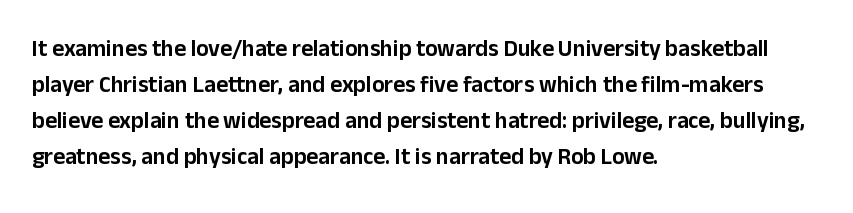
{"italic": "no", "underline": "no", "align": "left", "line_spacing": "normal", "line_spacing_ratio": 1.57, "letter_spacing": "normal", "letter_spacing_em": 0.0, "glyph_px": 23}
